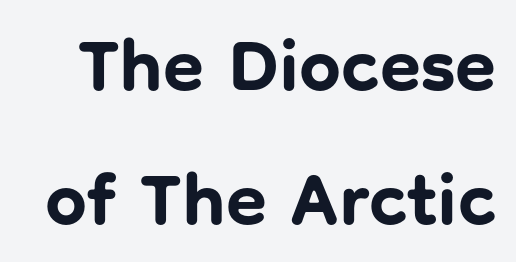
{"serif": "no", "italic": "no", "bold": "yes", "weight": "bold", "width": "normal", "stroke_contrast": "low", "x_height": "medium", "monospaced": "no", "underline": "no", "line_spacing_ratio": 1.81, "letter_spacing": "normal", "letter_spacing_em": 0.0, "glyph_px": 74}
